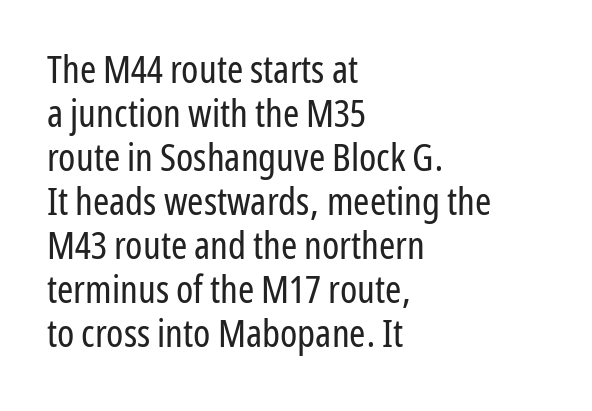
Q: Is the text bold? A: No.
Q: Is the text italic (slanted)? A: No, it is upright.
Q: Is the typeface a serif or a sans-serif typeface? A: Sans-serif.
Q: Is the text underlined? A: No.
Q: How is the paragraph aligned? A: Left-aligned.
Q: Is the spacing between letters normal or unusually wide? A: Normal.
Q: Is the spacing between lines tight, normal or loose? A: Tight.
Q: Width (condensed, normal, or wide)? A: Condensed.
Q: Stroke contrast? A: Low.
Q: x-height? A: Medium.
Q: Monospaced? A: No.
